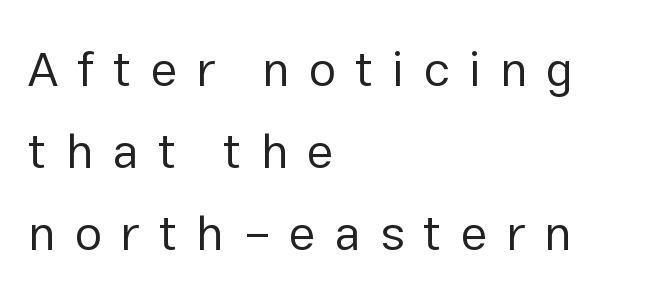
Q: Is the text bold? A: No.
Q: Is the text italic (slanted)? A: No, it is upright.
Q: Is the typeface a serif or a sans-serif typeface? A: Sans-serif.
Q: Is the text underlined? A: No.
Q: How is the paragraph aligned? A: Left-aligned.
Q: Is the spacing between letters normal or unusually wide? A: Unusually wide.
Q: Is the spacing between lines tight, normal or loose? A: Normal.
Q: Width (condensed, normal, or wide)? A: Normal.
Q: Stroke contrast? A: Low.
Q: x-height? A: Medium.
Q: Monospaced? A: No.
